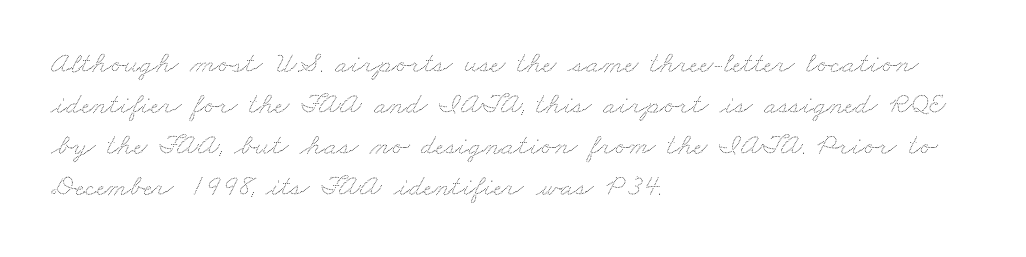
{"width": "wide", "stroke_contrast": "low", "x_height": "small", "monospaced": "no", "underline": "no", "align": "left", "line_spacing": "normal", "line_spacing_ratio": 1.37, "letter_spacing": "normal", "letter_spacing_em": 0.0, "glyph_px": 30}
